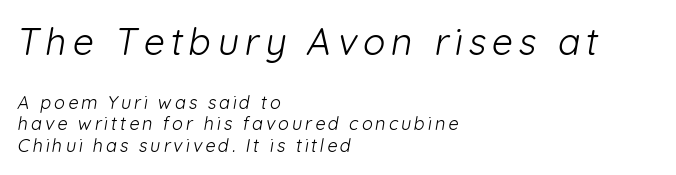
The image shows 37 px light sans-serif type; set left-aligned, line spacing 1.18x, not underlined; the first (top) block is 2.06x larger; low stroke contrast and a medium x-height.
